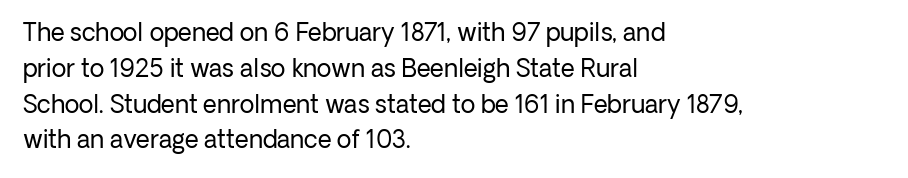
Q: Is the text bold? A: No.
Q: Is the text italic (slanted)? A: No, it is upright.
Q: Is the text underlined? A: No.
Q: How is the paragraph aligned? A: Left-aligned.
Q: Is the spacing between letters normal or unusually wide? A: Normal.
Q: Is the spacing between lines tight, normal or loose? A: Normal.
